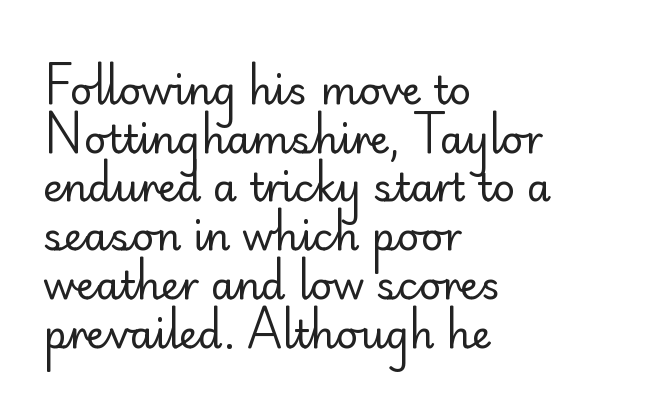
Q: Is the text bold? A: No.
Q: Is the text italic (slanted)? A: No, it is upright.
Q: Is the typeface a serif or a sans-serif typeface? A: Sans-serif.
Q: Is the text underlined? A: No.
Q: How is the paragraph aligned? A: Left-aligned.
Q: Is the spacing between letters normal or unusually wide? A: Normal.
Q: Is the spacing between lines tight, normal or loose? A: Normal.
Q: Width (condensed, normal, or wide)? A: Normal.
Q: Stroke contrast? A: Low.
Q: x-height? A: Small.
Q: Monospaced? A: No.
